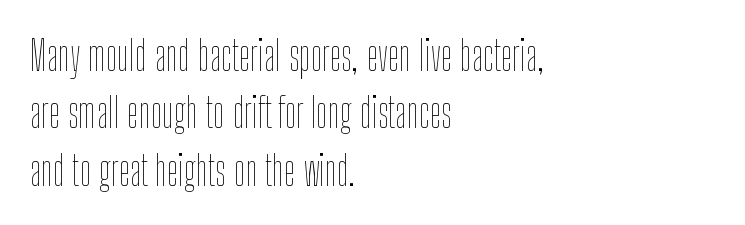
The image shows 41 px thin, condensed type, upright; set left-aligned, normal line spacing (1.4x), normal letter spacing, not underlined; low stroke contrast and a medium x-height.
